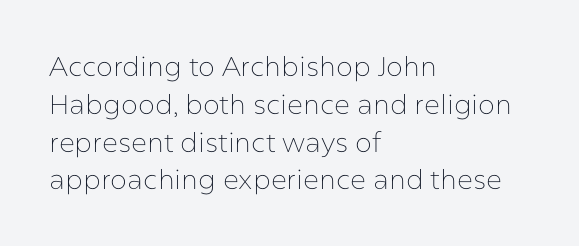
{"italic": "no", "bold": "no", "underline": "no", "align": "left", "line_spacing": "normal", "line_spacing_ratio": 1.4, "letter_spacing": "normal", "letter_spacing_em": 0.0, "glyph_px": 27}
